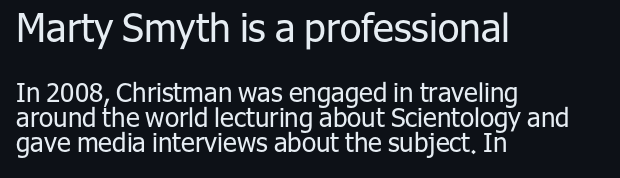
The image shows 39 px regular-weight sans-serif type, upright; set left-aligned, tight line spacing (0.96x), normal letter spacing, not underlined; the first (top) block is 1.5x larger; low stroke contrast and a medium x-height.
